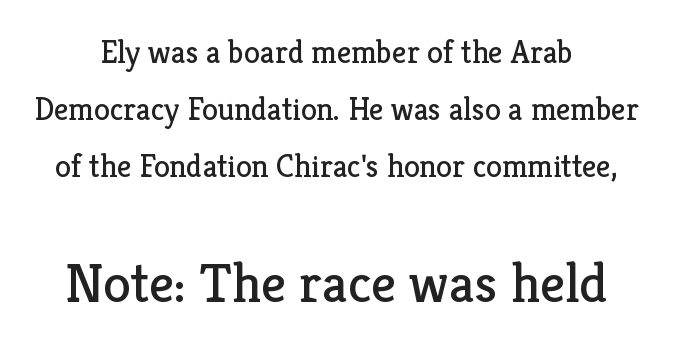
{"serif": "yes", "italic": "no", "bold": "no", "weight": "regular", "width": "normal", "stroke_contrast": "low", "x_height": "medium", "monospaced": "no", "underline": "no", "line_spacing_ratio": 1.78, "letter_spacing": "normal", "letter_spacing_em": 0.0, "larger_block": "second", "size_ratio": 1.75, "glyph_px": 56}
